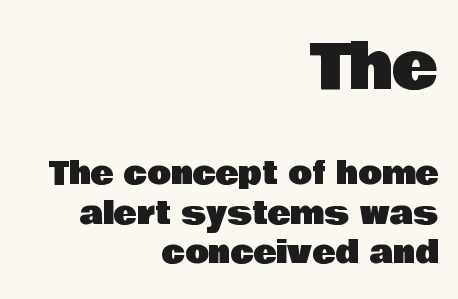
Q: Is the text italic (slanted)? A: No, it is upright.
Q: Is the typeface a serif or a sans-serif typeface? A: Sans-serif.
Q: Is the text underlined? A: No.
Q: How is the paragraph aligned? A: Right-aligned.
Q: Is the spacing between letters normal or unusually wide? A: Normal.
Q: Is the spacing between lines tight, normal or loose? A: Normal.
Q: Which block of text is set in a larger size, the first (top) or the second (bottom)? A: The first (top) one.
Q: Width (condensed, normal, or wide)? A: Normal.
Q: Stroke contrast? A: Low.
Q: x-height? A: Large.
Q: Monospaced? A: No.
